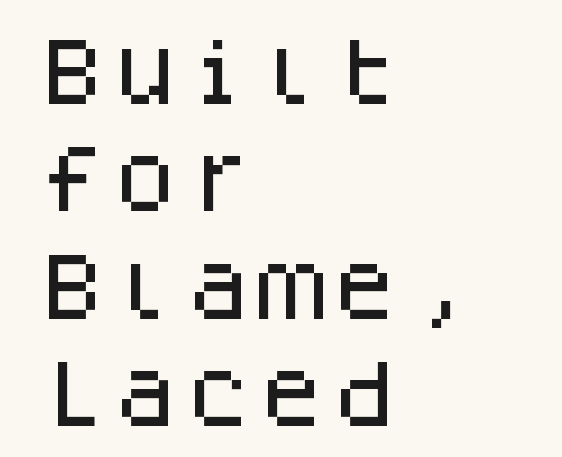
{"serif": "no", "italic": "no", "width": "normal", "stroke_contrast": "low", "x_height": "large", "monospaced": "yes", "underline": "no", "align": "left", "line_spacing": "normal", "line_spacing_ratio": 1.47, "letter_spacing": "normal", "letter_spacing_em": 0.0, "glyph_px": 73}
